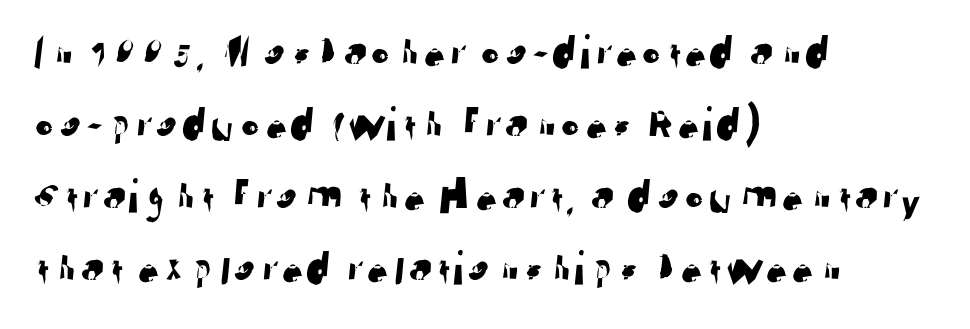
Q: Is the typeface a serif or a sans-serif typeface? A: Sans-serif.
Q: Is the text underlined? A: No.
Q: How is the paragraph aligned? A: Left-aligned.
Q: Is the spacing between letters normal or unusually wide? A: Normal.
Q: Is the spacing between lines tight, normal or loose? A: Normal.
Q: Width (condensed, normal, or wide)? A: Normal.
Q: Stroke contrast? A: Low.
Q: x-height? A: Medium.
Q: Monospaced? A: No.
